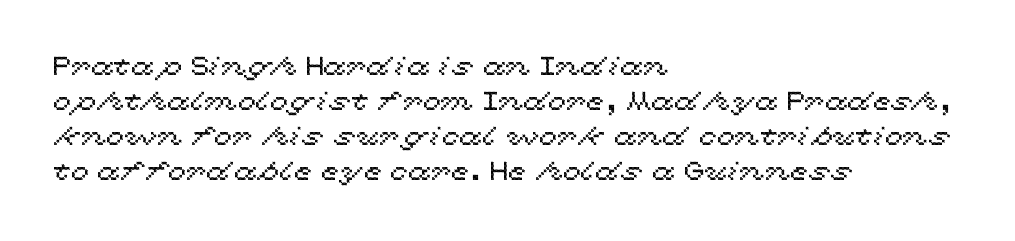
{"underline": "no", "align": "left", "line_spacing": "normal", "line_spacing_ratio": 1.35, "letter_spacing": "normal", "letter_spacing_em": 0.0, "glyph_px": 26}
